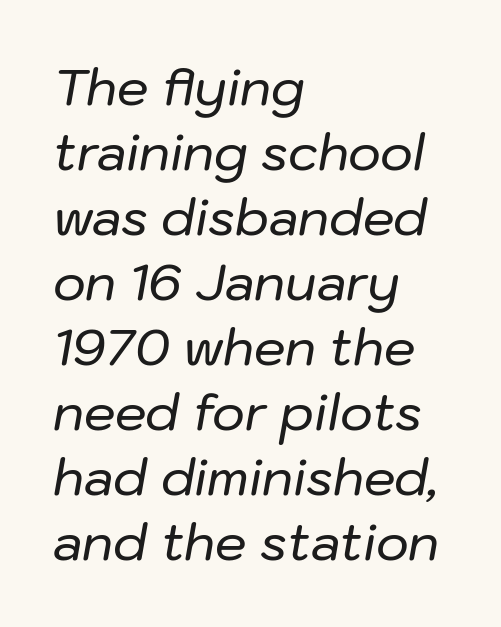
The image shows 50 px text type, italic (leaning right); set left-aligned, normal line spacing (1.3x), normal letter spacing, not underlined; low stroke contrast and a medium x-height.
